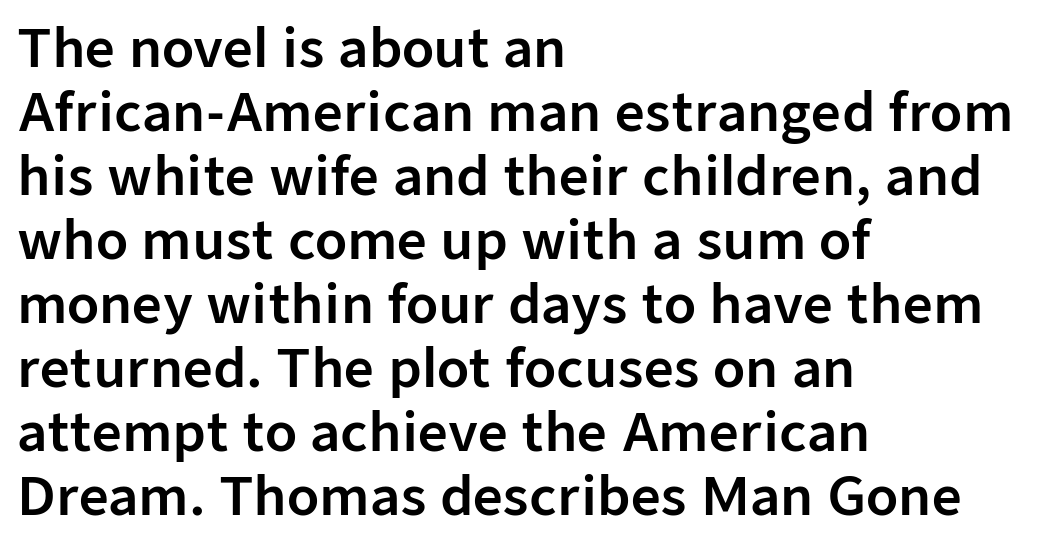
{"serif": "no", "italic": "no", "width": "normal", "stroke_contrast": "low", "x_height": "medium", "monospaced": "no", "underline": "no", "align": "left", "line_spacing_ratio": 1.23, "letter_spacing": "normal", "letter_spacing_em": 0.0, "glyph_px": 52}
